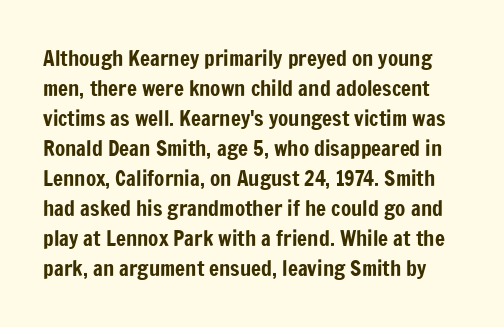
{"italic": "no", "underline": "no", "line_spacing": "normal", "line_spacing_ratio": 1.43, "letter_spacing": "normal", "letter_spacing_em": 0.0, "glyph_px": 21}
